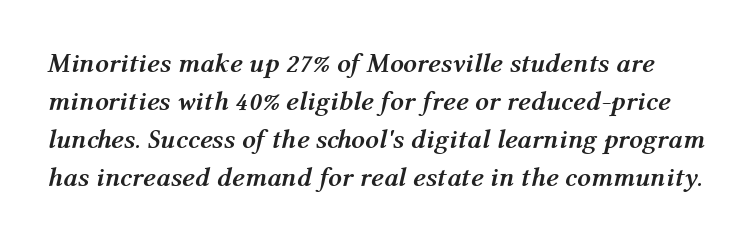
{"italic": "yes", "lean": "right", "slant_degrees": 12, "bold": "yes", "underline": "no", "line_spacing": "normal", "line_spacing_ratio": 1.41, "letter_spacing": "normal", "letter_spacing_em": 0.0, "glyph_px": 27}
